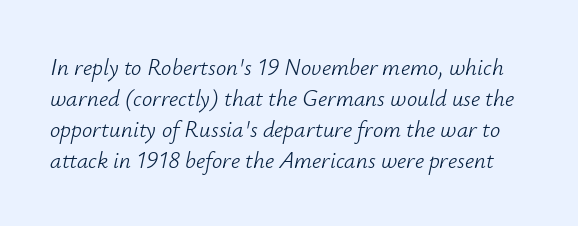
{"italic": "yes", "lean": "right", "slant_degrees": 12, "bold": "no", "underline": "no", "line_spacing": "normal", "line_spacing_ratio": 1.35, "letter_spacing": "normal", "letter_spacing_em": 0.0, "glyph_px": 23}
